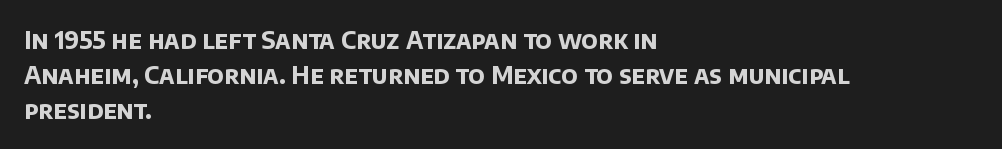
Casual observation: everything's shoved over to the left. The horizontal fit of the characters is conventional and even. The characters look thick and weighty, a clear bold. The zone under the glyphs is completely vacant. Notice how descenders clear the ascenders below comfortably — that's standard leading.
